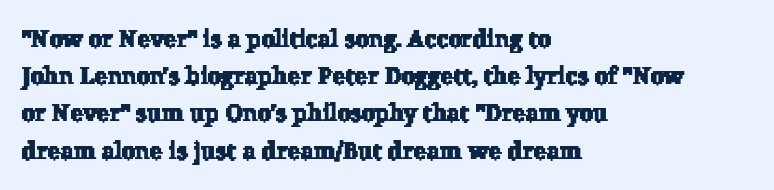
The image shows 24 px text type; set left-aligned, normal line spacing (1.55x), normal letter spacing, not underlined.
